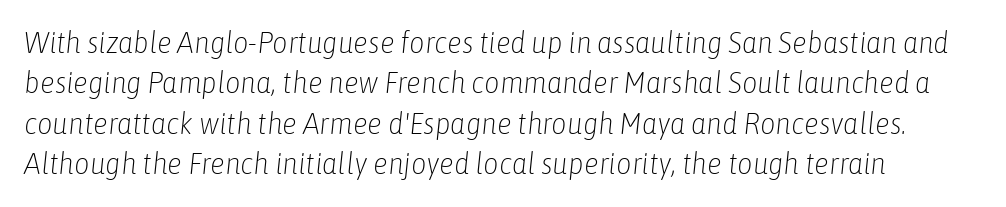
Q: Is the text bold? A: No.
Q: Is the text italic (slanted)? A: Yes, it leans right by about 6 degrees.
Q: Is the text underlined? A: No.
Q: How is the paragraph aligned? A: Left-aligned.
Q: Is the spacing between letters normal or unusually wide? A: Normal.
Q: Is the spacing between lines tight, normal or loose? A: Normal.
Q: Width (condensed, normal, or wide)? A: Condensed.
Q: Stroke contrast? A: Low.
Q: x-height? A: Medium.
Q: Monospaced? A: No.
